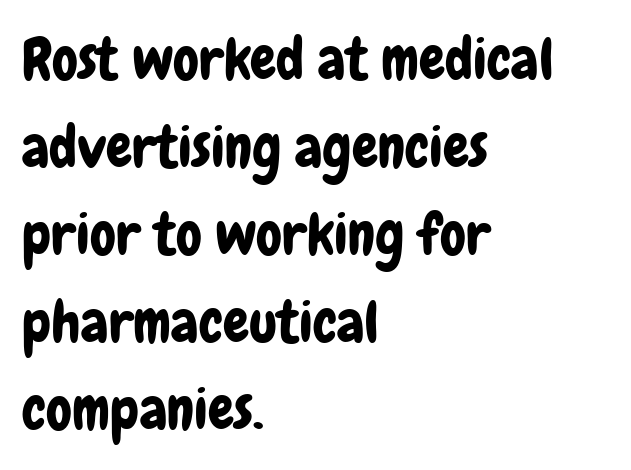
What kind of face is this? One without serifs — a sans. Does the copy run flush right? No — it runs flush left. Each letter keeps its own natural width here, so spacing adapts to shape. Does the lettering tilt? It doesn't — this is upright. A clean baseline with only descenders dipping below it.
